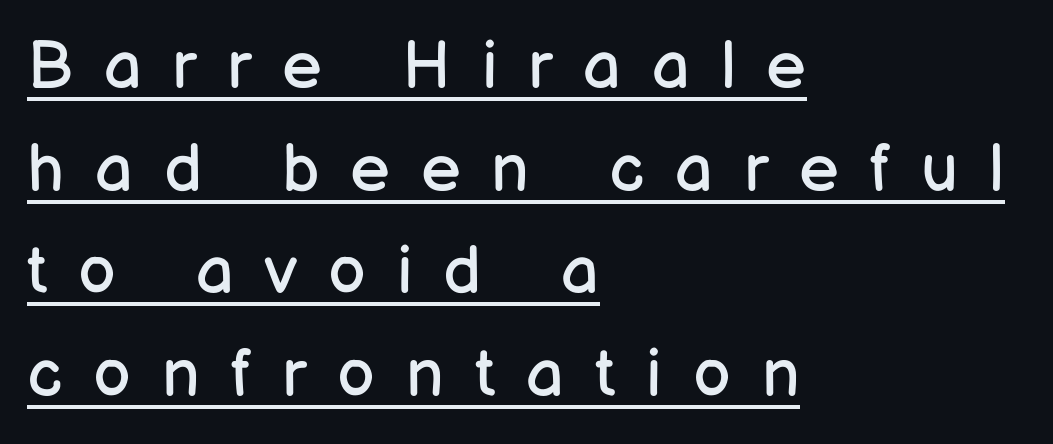
{"serif": "no", "italic": "no", "bold": "no", "weight": "regular", "width": "normal", "stroke_contrast": "low", "x_height": "medium", "monospaced": "no", "underline": "yes", "align": "left", "line_spacing": "normal", "line_spacing_ratio": 1.53, "letter_spacing": "wide", "letter_spacing_em": 0.46, "glyph_px": 67}
